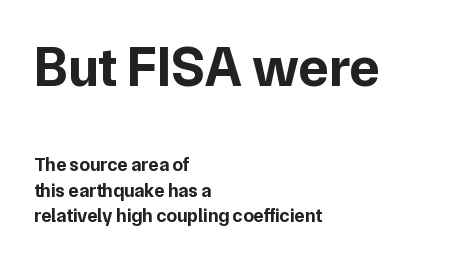
Q: Is the text bold? A: Yes.
Q: Is the text italic (slanted)? A: No, it is upright.
Q: Is the typeface a serif or a sans-serif typeface? A: Sans-serif.
Q: Is the text underlined? A: No.
Q: How is the paragraph aligned? A: Left-aligned.
Q: Is the spacing between letters normal or unusually wide? A: Normal.
Q: Is the spacing between lines tight, normal or loose? A: Normal.
Q: Which block of text is set in a larger size, the first (top) or the second (bottom)? A: The first (top) one.
Q: Width (condensed, normal, or wide)? A: Normal.
Q: Stroke contrast? A: Low.
Q: x-height? A: Medium.
Q: Monospaced? A: No.
